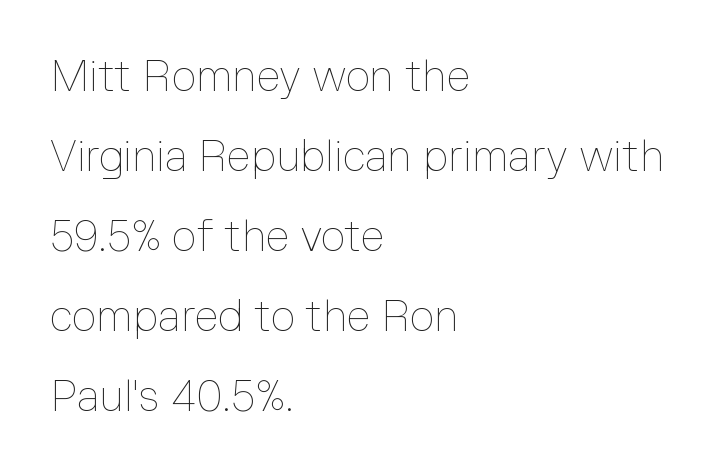
The rendering uses natural spacing where letterforms have individual widths. The weight tops out at a normal text grade. The passage is arranged the way most books set body copy — flush left. Spacing between characters is what you'd get straight out of the box. Posture: vertical.
